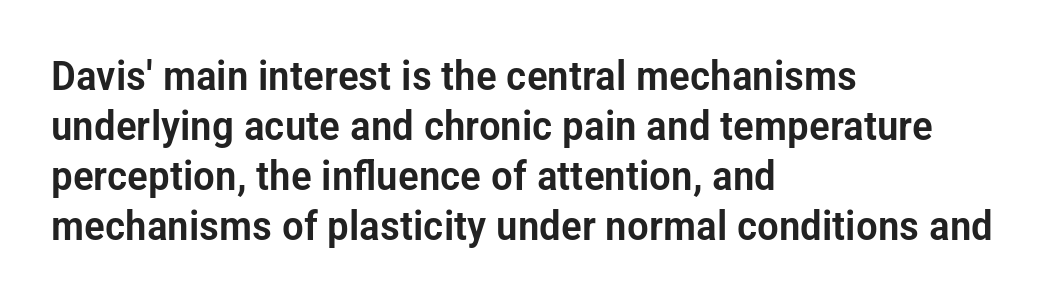
{"serif": "no", "italic": "no", "width": "condensed", "stroke_contrast": "low", "x_height": "medium", "monospaced": "no", "underline": "no", "align": "left", "line_spacing_ratio": 1.22, "letter_spacing": "normal", "letter_spacing_em": 0.0, "glyph_px": 41}
